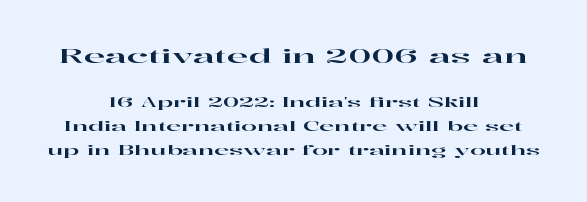
Q: Is the text italic (slanted)? A: No, it is upright.
Q: Is the text underlined? A: No.
Q: How is the paragraph aligned? A: Centered.
Q: Is the spacing between letters normal or unusually wide? A: Normal.
Q: Is the spacing between lines tight, normal or loose? A: Normal.
Q: Which block of text is set in a larger size, the first (top) or the second (bottom)? A: The first (top) one.
